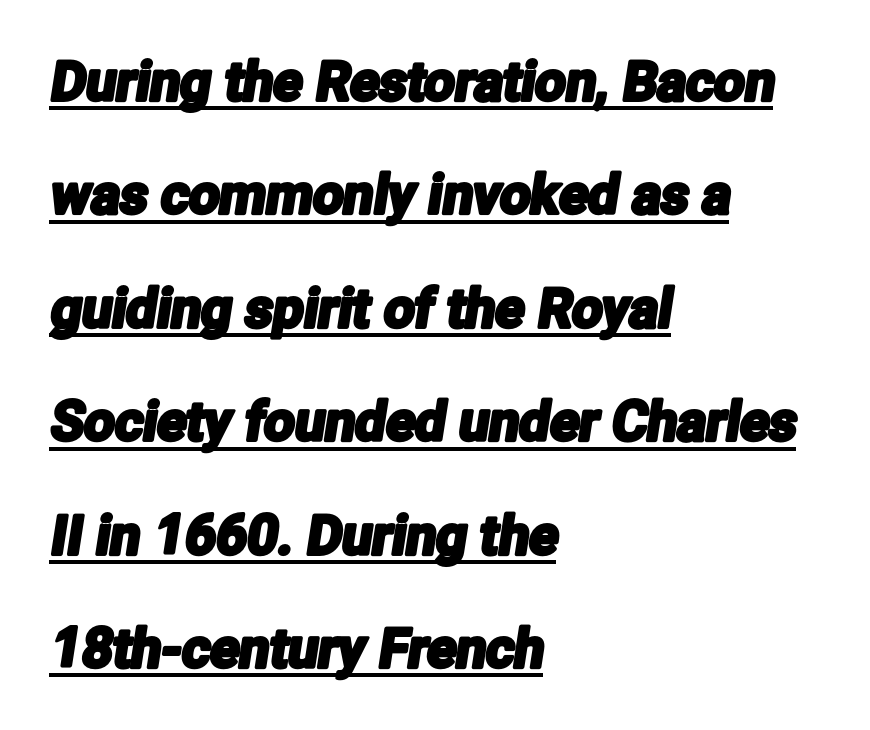
The image shows 54 px condensed sans-serif type; set left-aligned, loose line spacing (2.1x), normal letter spacing, underlined; low stroke contrast and a medium x-height.
